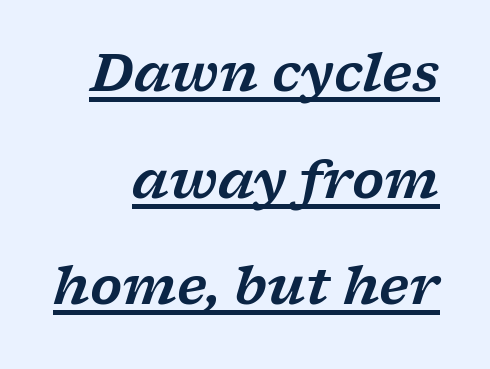
This sample carries an underscore along the baseline area. These lines stand farther apart than default settings would place them. What kind of face is this? One with serifs. Rendered with sloped, italic letterforms. The typesetter chose a ragged-left arrangement here. Honestly, the letter spacing is just normal — you wouldn't notice it.
